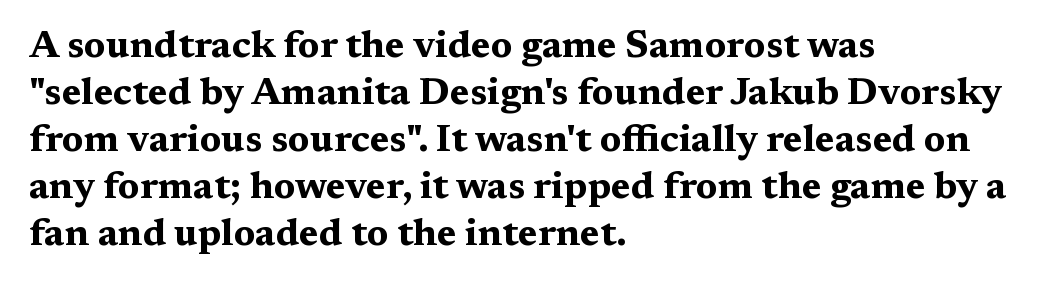
Just letters on the line, the space beneath them empty. This is roman type, the default non-slanted kind. The designer went with a serif here, giving each stem small feet. Short note: letters normally spaced. Horizontal alignment here is leftward, the default for most running prose. Thick stems and heavy bowls — unmistakably bold.
